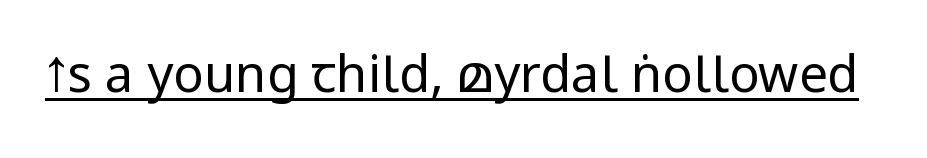
{"serif": "no", "italic": "no", "bold": "no", "weight": "regular", "width": "condensed", "stroke_contrast": "low", "underline": "yes", "letter_spacing": "normal", "letter_spacing_em": 0.0, "glyph_px": 51}
